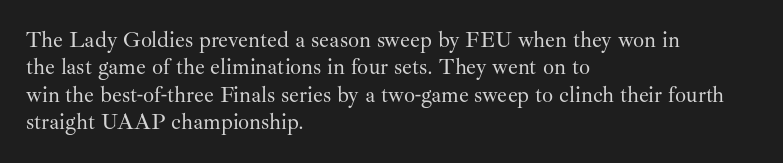
The image shows 22 px text type, upright; set left-aligned, normal line spacing (1.25x), normal letter spacing, not underlined.
